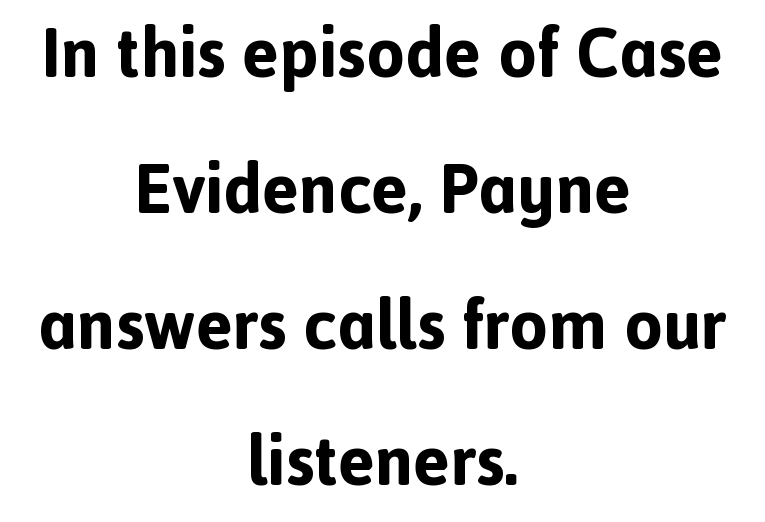
{"serif": "no", "italic": "no", "bold": "yes", "weight": "bold", "width": "normal", "x_height": "medium", "monospaced": "no", "underline": "no", "align": "center", "line_spacing": "loose", "line_spacing_ratio": 1.97, "letter_spacing": "normal", "letter_spacing_em": 0.0, "glyph_px": 69}
